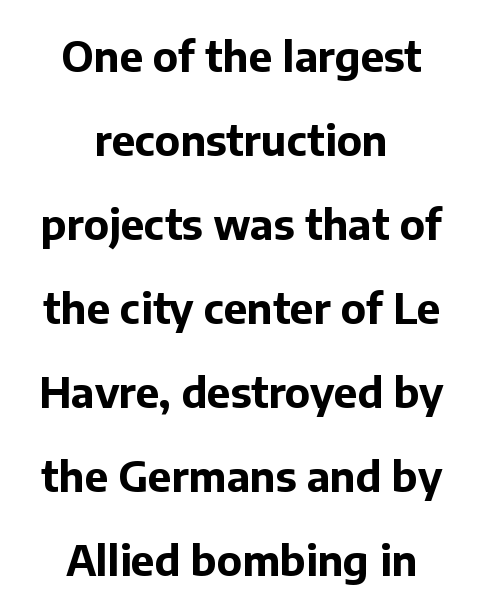
{"serif": "no", "italic": "no", "bold": "yes", "weight": "bold", "width": "normal", "stroke_contrast": "low", "x_height": "medium", "monospaced": "no", "underline": "no", "align": "center", "line_spacing": "loose", "line_spacing_ratio": 2.0, "letter_spacing": "normal", "letter_spacing_em": 0.0, "glyph_px": 42}
